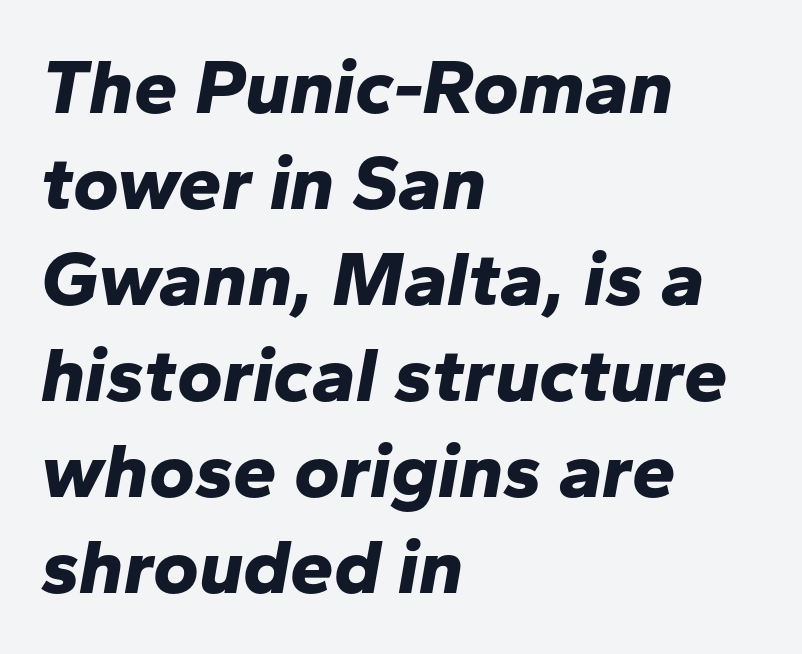
The image shows 78 px bold type, italic (leaning right); set left-aligned, line spacing 1.23x, normal letter spacing, not underlined; low stroke contrast and a medium x-height.
